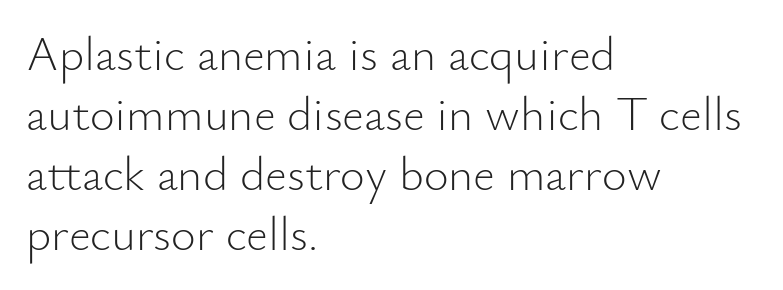
Q: Is the text bold? A: No.
Q: Is the text italic (slanted)? A: No, it is upright.
Q: Is the typeface a serif or a sans-serif typeface? A: Sans-serif.
Q: Is the text underlined? A: No.
Q: How is the paragraph aligned? A: Left-aligned.
Q: Is the spacing between letters normal or unusually wide? A: Normal.
Q: Is the spacing between lines tight, normal or loose? A: Normal.
Q: Width (condensed, normal, or wide)? A: Normal.
Q: Stroke contrast? A: Low.
Q: x-height? A: Small.
Q: Monospaced? A: No.
